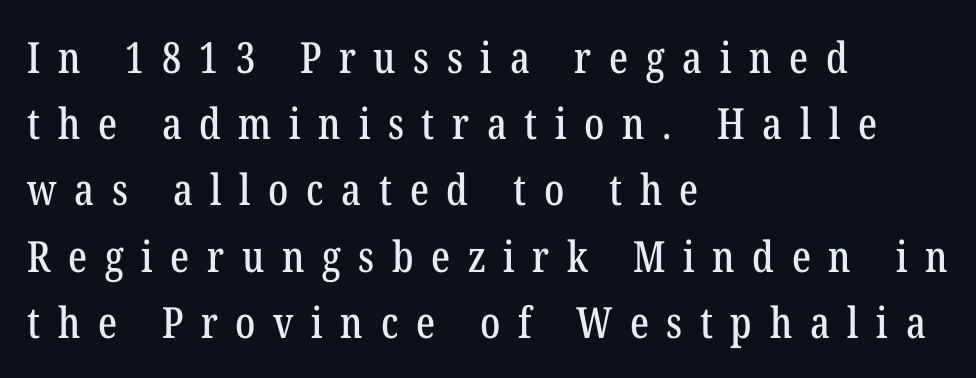
The image shows 43 px condensed serif type, upright; set left-aligned, normal line spacing (1.54x), unusually wide letter spacing (+0.41 em), not underlined; low stroke contrast and a medium x-height.
